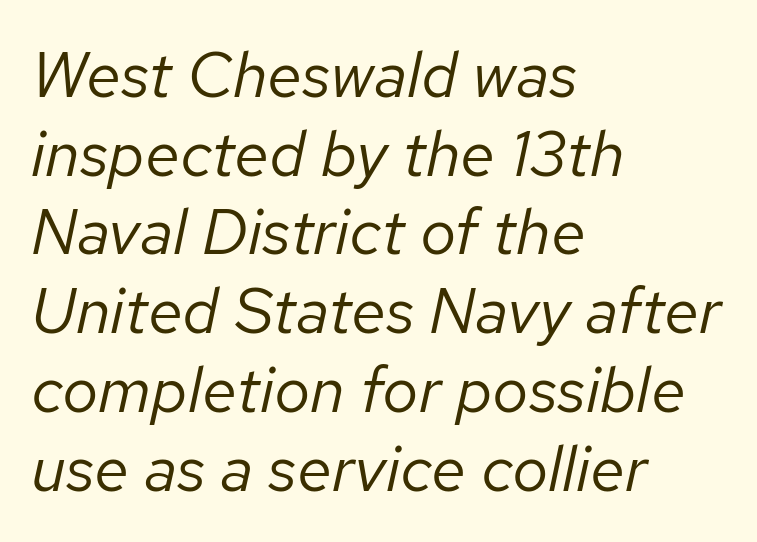
This rendering leaves character spacing at its baseline value. If you drew a ruler down the left edge, every line would touch it. A typesetter would call this proportional, since set widths differ per character. It's the slanting kind of type.
